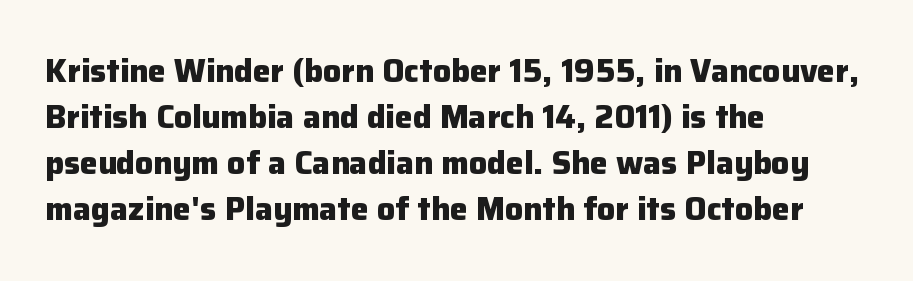
{"serif": "no", "italic": "no", "bold": "yes", "weight": "heavy", "width": "normal", "stroke_contrast": "low", "x_height": "medium", "monospaced": "no", "underline": "no", "align": "left", "line_spacing": "normal", "line_spacing_ratio": 1.44, "letter_spacing": "normal", "letter_spacing_em": 0.0, "glyph_px": 32}
